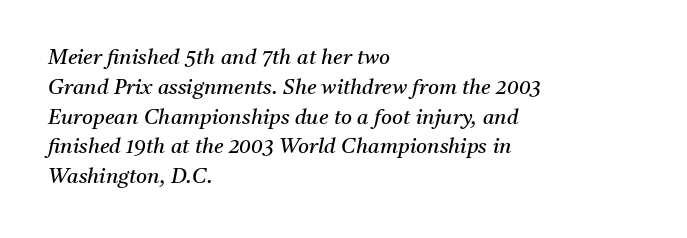
The image shows 21 px text type, italic (leaning right); set left-aligned, normal line spacing (1.42x), normal letter spacing, not underlined.
